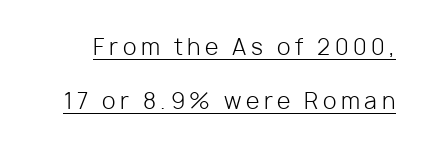
Q: Is the text bold? A: No.
Q: Is the text italic (slanted)? A: No, it is upright.
Q: Is the text underlined? A: Yes.
Q: Is the spacing between letters normal or unusually wide? A: Unusually wide.
Q: Is the spacing between lines tight, normal or loose? A: Loose.
